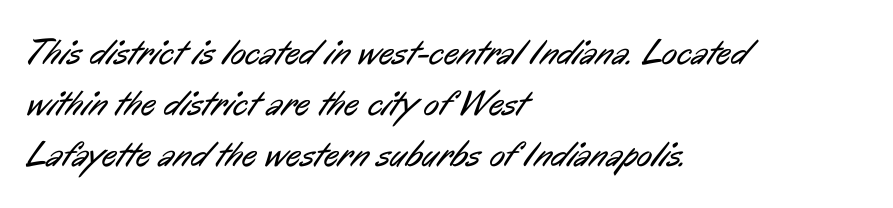
The image shows 36 px regular-weight, condensed sans-serif type; set left-aligned, normal line spacing (1.41x), normal letter spacing, not underlined; low stroke contrast and a medium x-height.
